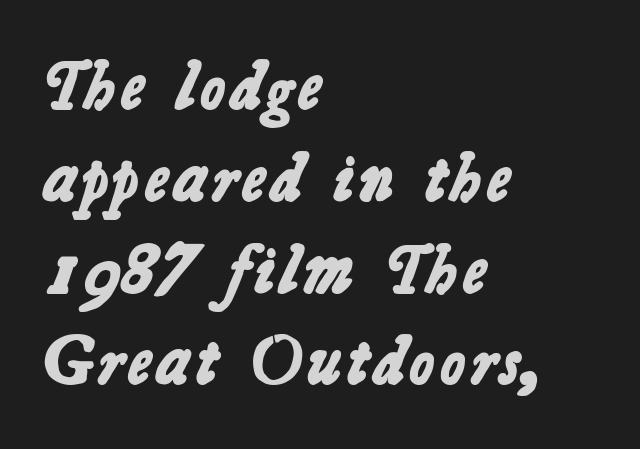
This sample keeps an unexceptional amount of space between lines. The line texture is even and compact thanks to regular tracking. On the weight axis this lands at bold, roughly 700. The font family rendered here belongs to the sans-serif group.
